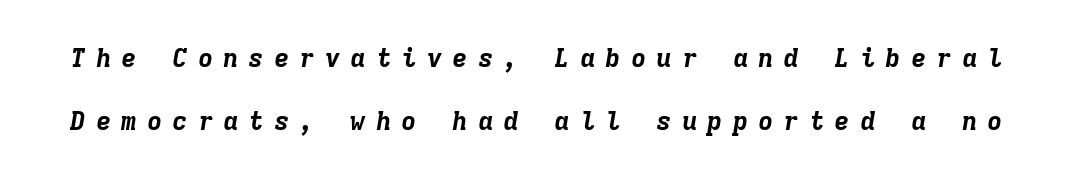
{"italic": "yes", "lean": "right", "slant_degrees": 9, "bold": "yes", "underline": "no", "line_spacing": "loose", "line_spacing_ratio": 2.44, "letter_spacing": "wide", "letter_spacing_em": 0.38, "glyph_px": 26}
